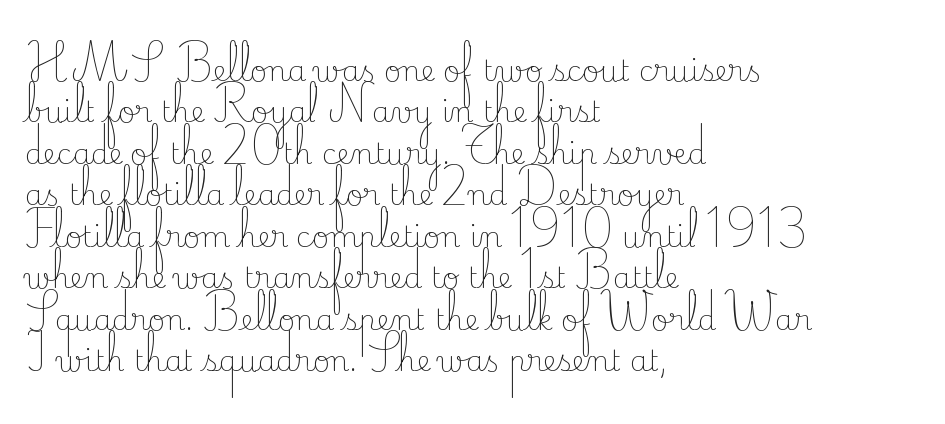
Q: Is the text bold? A: No.
Q: Is the text italic (slanted)? A: No, it is upright.
Q: Is the typeface a serif or a sans-serif typeface? A: Serif.
Q: Is the text underlined? A: No.
Q: How is the paragraph aligned? A: Left-aligned.
Q: Is the spacing between letters normal or unusually wide? A: Normal.
Q: Is the spacing between lines tight, normal or loose? A: Normal.
Q: Width (condensed, normal, or wide)? A: Normal.
Q: Stroke contrast? A: Low.
Q: x-height? A: Small.
Q: Monospaced? A: No.
